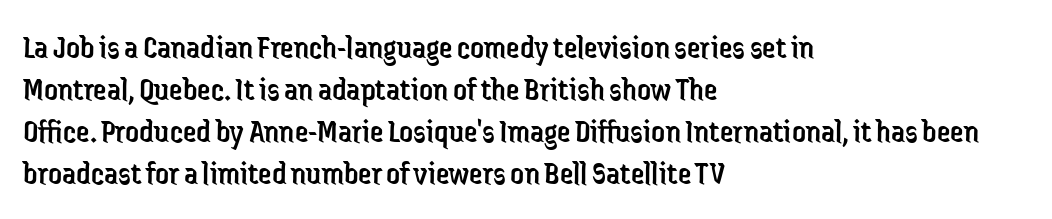
{"serif": "no", "italic": "no", "bold": "no", "weight": "regular", "width": "condensed", "stroke_contrast": "low", "x_height": "medium", "monospaced": "no", "underline": "no", "align": "left", "line_spacing_ratio": 1.24, "letter_spacing": "normal", "letter_spacing_em": 0.0, "glyph_px": 34}
